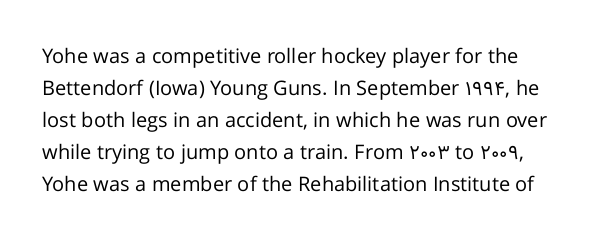
Q: Is the text bold? A: No.
Q: Is the text italic (slanted)? A: No, it is upright.
Q: Is the text underlined? A: No.
Q: Is the spacing between letters normal or unusually wide? A: Normal.
Q: Is the spacing between lines tight, normal or loose? A: Normal.
